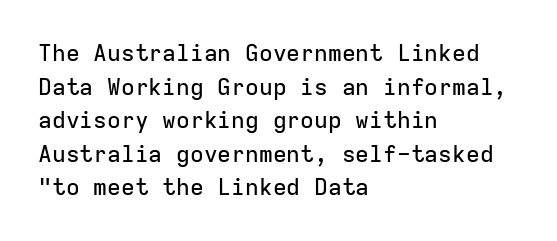
The image shows 23 px text type, upright; set left-aligned, normal line spacing (1.46x), normal letter spacing, not underlined.
